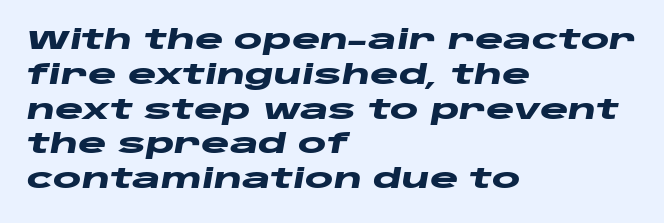
You could call the tracking neutral — neither tight nor loose. If you drew a ruler down the left edge, every line would touch it. As a designer I'd log this as weight 700, bold. Beneath every word, the page is bare. Designer's note — italics engaged.
